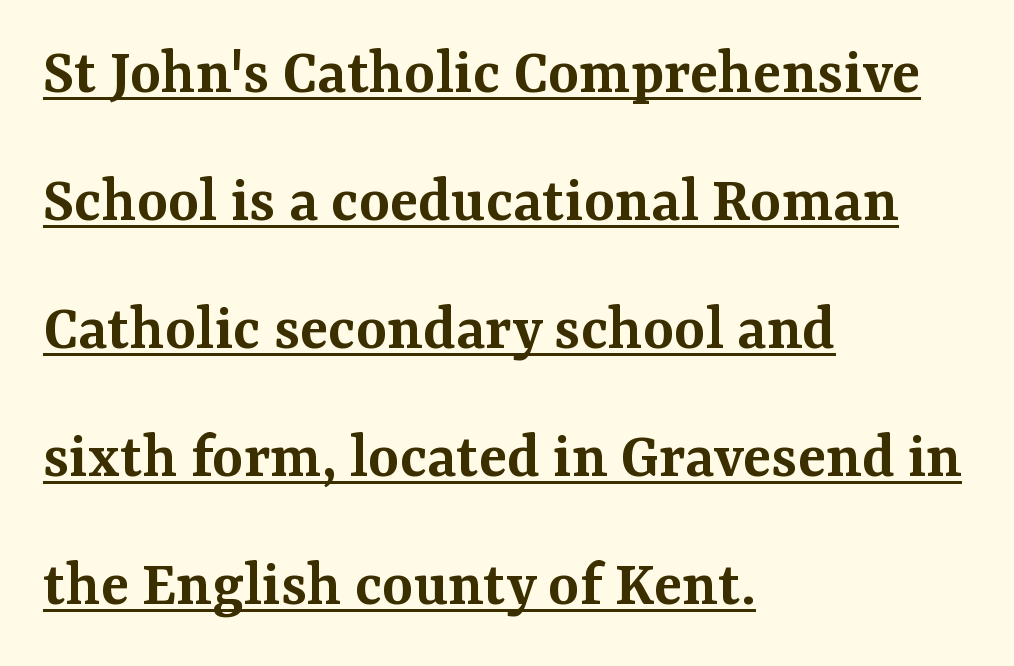
The image shows 66 px semibold serif type, upright; set left-aligned, loose line spacing (1.94x), normal letter spacing, underlined; medium stroke contrast and a medium x-height.
